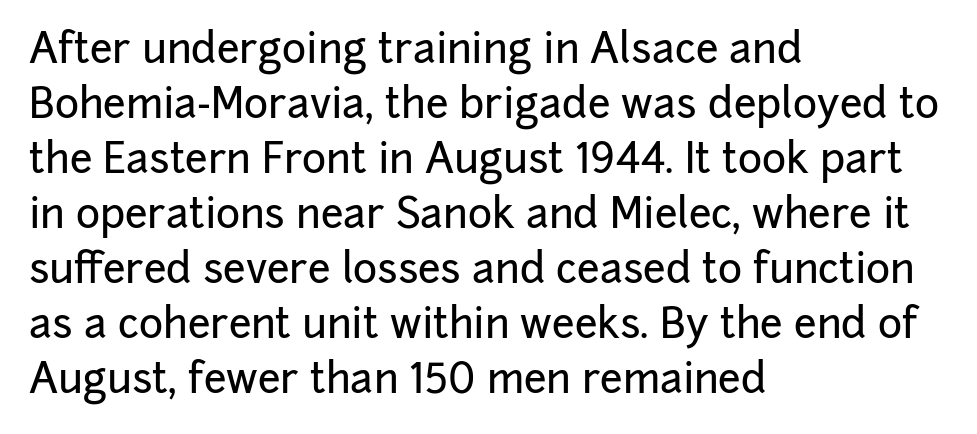
{"serif": "no", "italic": "no", "width": "normal", "stroke_contrast": "low", "x_height": "medium", "monospaced": "no", "underline": "no", "align": "left", "line_spacing": "normal", "line_spacing_ratio": 1.34, "letter_spacing": "normal", "letter_spacing_em": 0.0, "glyph_px": 41}
